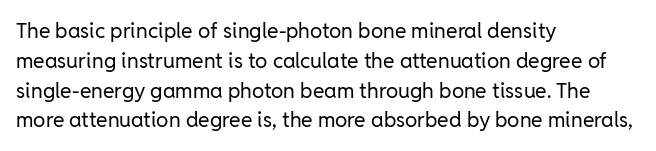
The image shows 21 px text type, upright; set left-aligned, normal line spacing (1.42x), normal letter spacing, not underlined.
